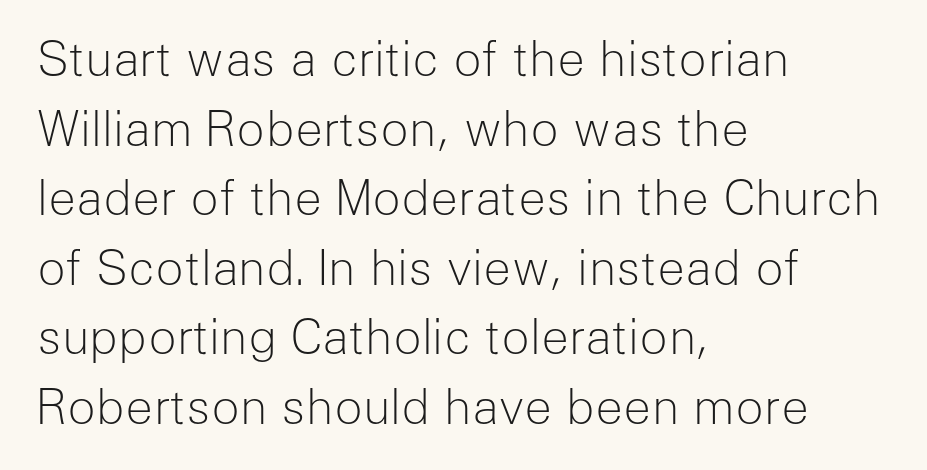
Q: Is the text bold? A: No.
Q: Is the text italic (slanted)? A: No, it is upright.
Q: Is the typeface a serif or a sans-serif typeface? A: Sans-serif.
Q: Is the text underlined? A: No.
Q: How is the paragraph aligned? A: Left-aligned.
Q: Is the spacing between letters normal or unusually wide? A: Normal.
Q: Is the spacing between lines tight, normal or loose? A: Normal.
Q: Width (condensed, normal, or wide)? A: Normal.
Q: Stroke contrast? A: Low.
Q: x-height? A: Medium.
Q: Monospaced? A: No.
